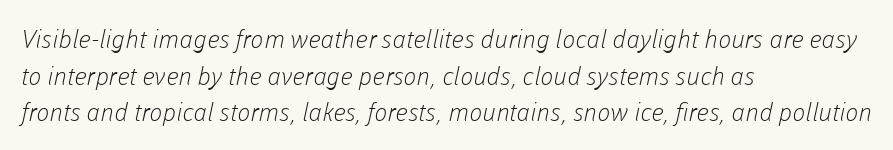
Q: Is the text bold? A: No.
Q: Is the text underlined? A: No.
Q: How is the paragraph aligned? A: Left-aligned.
Q: Is the spacing between letters normal or unusually wide? A: Normal.
Q: Is the spacing between lines tight, normal or loose? A: Normal.
